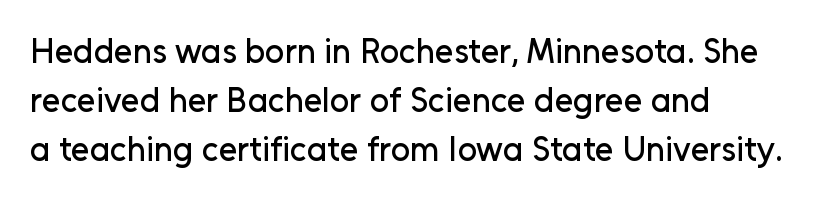
{"serif": "no", "italic": "no", "width": "normal", "stroke_contrast": "low", "x_height": "medium", "monospaced": "no", "underline": "no", "align": "left", "line_spacing": "normal", "line_spacing_ratio": 1.44, "letter_spacing": "normal", "letter_spacing_em": 0.0, "glyph_px": 34}
